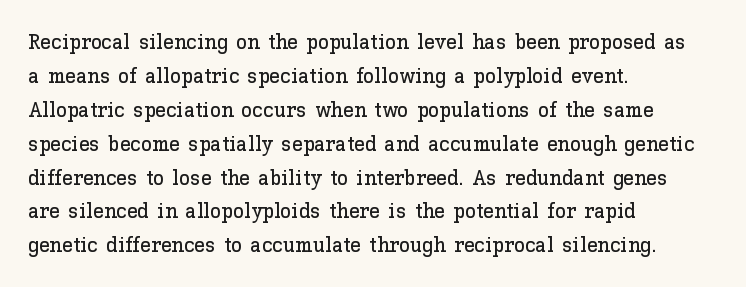
Inter-character spacing is left at the font's built-in metrics. A bare baseline throughout the passage. The typography opts for an upright posture over an oblique one. Casual observation: everything's shoved over to the left.
